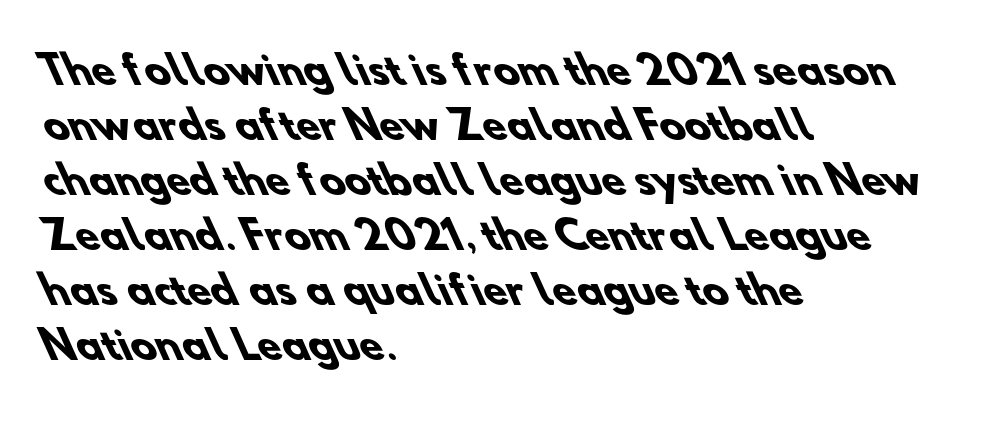
{"serif": "no", "bold": "yes", "weight": "heavy", "width": "normal", "stroke_contrast": "low", "x_height": "small", "monospaced": "no", "underline": "no", "align": "left", "line_spacing": "normal", "line_spacing_ratio": 1.45, "letter_spacing": "normal", "letter_spacing_em": 0.0, "glyph_px": 38}
